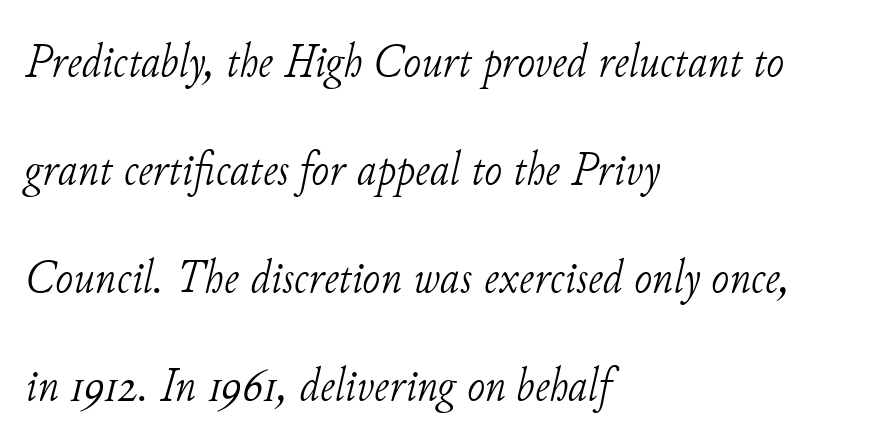
Q: Is the text bold? A: No.
Q: Is the text italic (slanted)? A: Yes, it leans right by about 11 degrees.
Q: Is the typeface a serif or a sans-serif typeface? A: Serif.
Q: Is the text underlined? A: No.
Q: How is the paragraph aligned? A: Left-aligned.
Q: Is the spacing between letters normal or unusually wide? A: Normal.
Q: Is the spacing between lines tight, normal or loose? A: Loose.
Q: Width (condensed, normal, or wide)? A: Normal.
Q: Stroke contrast? A: Low.
Q: x-height? A: Small.
Q: Monospaced? A: No.
